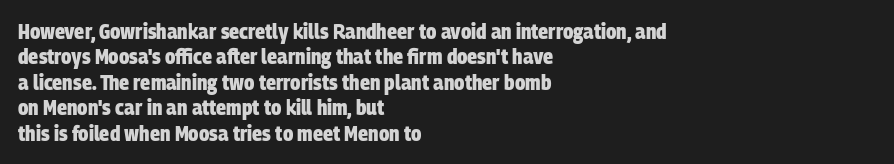
The image shows 21 px bold type; set left-aligned, line spacing 1.21x, normal letter spacing, not underlined.
